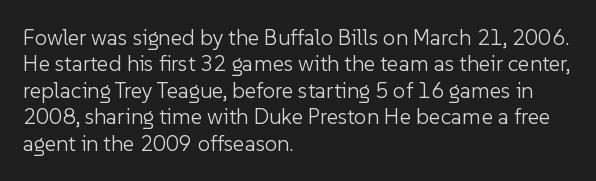
The image shows 22 px text type, upright; set left-aligned, line spacing 1.2x, normal letter spacing, not underlined.
